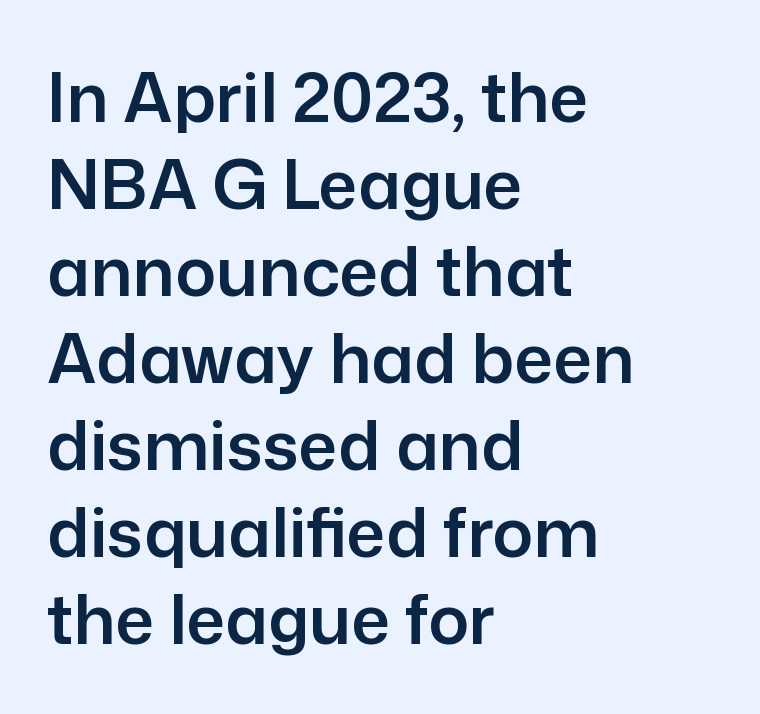
Posture: straight, roman, zero tilt. Reading down the column, the eye jumps a familiar distance to each next line. Serifs: no, the terminals of the letterforms are clean. A typesetter would call this zero additional tracking. Short and long lines alike share a common starting point at left. Unmarked baselines from the first word to the last.
